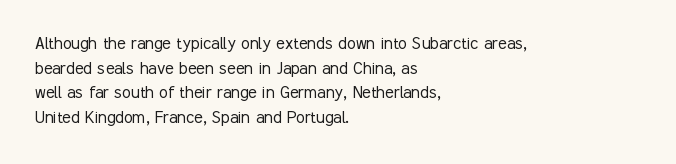
Casual observation: everything's shoved over to the left. This is not heavy type; no bold has been used. Italic? Not at all — the glyphs are vertical. The space beneath each line is pristine and unruled. No extra tracking has been applied to these lines.
